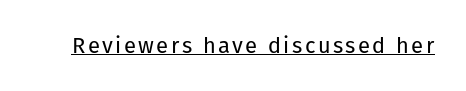
Q: Is the text bold? A: No.
Q: Is the text italic (slanted)? A: No, it is upright.
Q: Is the text underlined? A: Yes.
